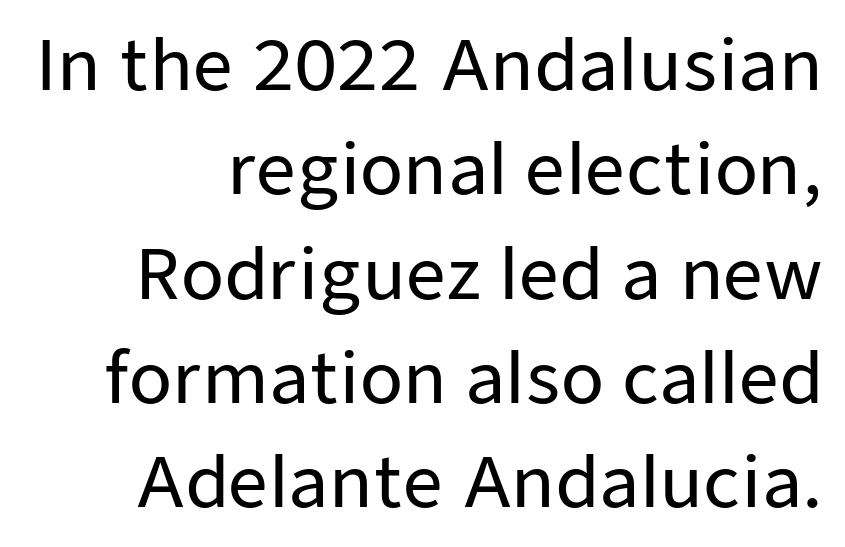
Q: Is the text italic (slanted)? A: No, it is upright.
Q: Is the typeface a serif or a sans-serif typeface? A: Sans-serif.
Q: Is the text underlined? A: No.
Q: Is the spacing between letters normal or unusually wide? A: Normal.
Q: Is the spacing between lines tight, normal or loose? A: Normal.
Q: Width (condensed, normal, or wide)? A: Normal.
Q: Stroke contrast? A: Low.
Q: x-height? A: Medium.
Q: Monospaced? A: No.
